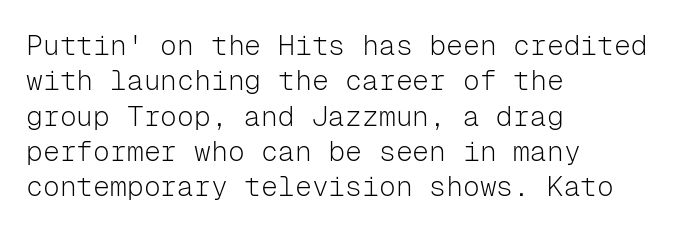
No italicization has been applied; the sample stays upright. The typeface chosen for these lines omits serifs. The block of text has a typical density, with ordinary space between rows. Type without underlining. Each stroke keeps to a modest, everyday thickness or less. Does the copy run flush right? No — it runs flush left.
